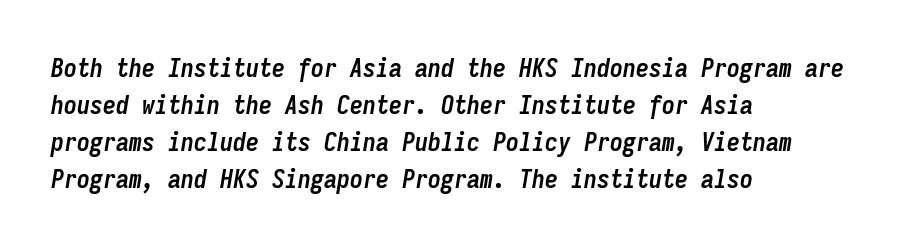
The image shows 26 px bold type, italic (leaning right); set left-aligned, normal line spacing (1.42x), normal letter spacing, not underlined.
